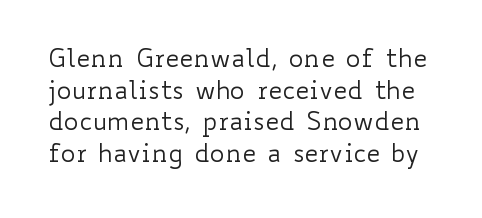
The image shows 25 px text type, upright; set normal line spacing (1.27x), normal letter spacing, not underlined.
